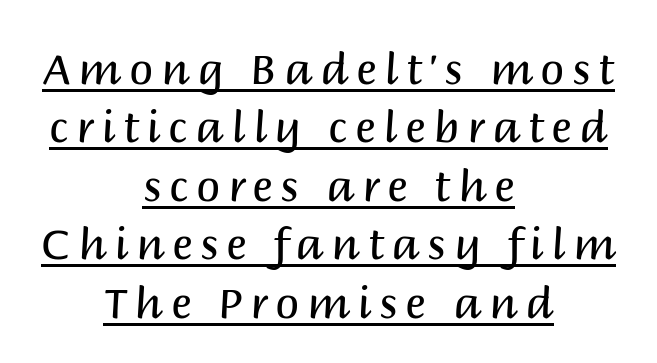
The image shows 43 px regular-weight sans-serif type; set centered, normal line spacing (1.36x), underlined; medium stroke contrast and a large x-height.
